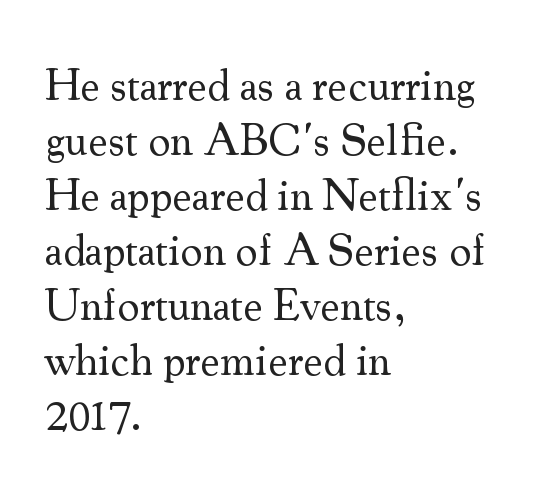
Nobody drew a line under any word here. This rendering employs a face with finishing strokes, i.e., a serif. The gaps between neighbouring characters are ordinary and unremarkable. One-word summary of the alignment: left. Proportional: the letters do not fall into vertical columns.
